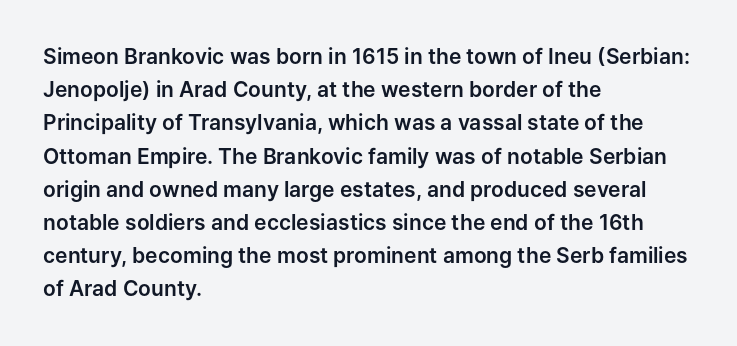
The tracking reads as untouched default to a designer's eye. Anything drawn beneath the words? Only blank space. Leading: standard. The lettering holds an erect, upright posture throughout.
